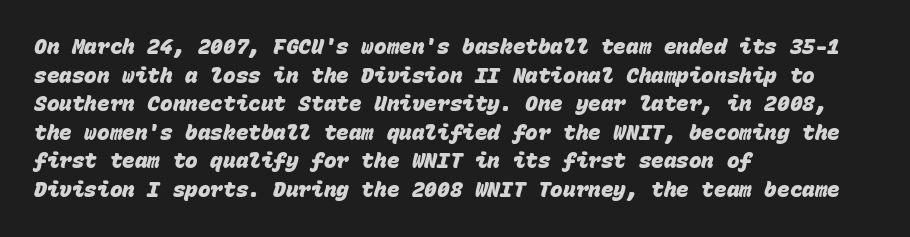
Words float on clear page, feet unadorned. Typesetter's note: full bold, strokes at maximum text heaviness. In terms of letterspacing, this is plain default setting. Every row of glyphs begins at an identical x-position on the left.
